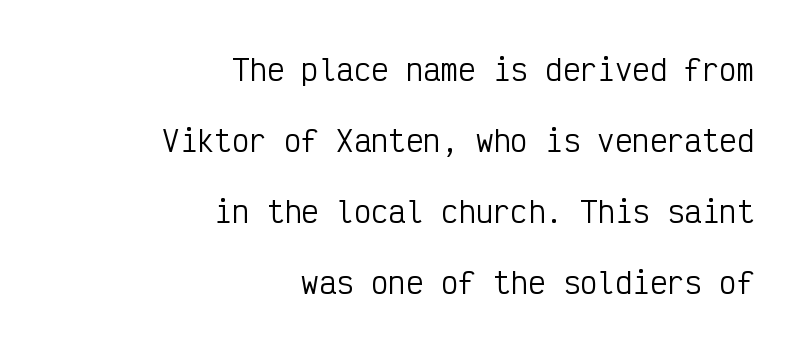
The image shows 29 px regular-weight, condensed sans-serif type, upright, monospaced; set right-aligned, loose line spacing (2.45x), normal letter spacing, not underlined; low stroke contrast and a medium x-height.
